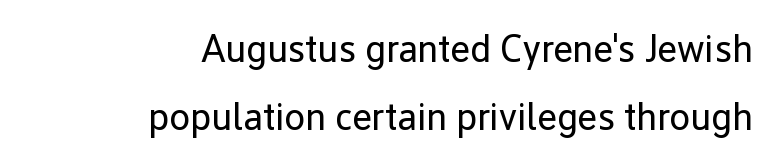
The image shows 38 px regular-weight sans-serif type, upright; set right-aligned, line spacing 1.78x, normal letter spacing, not underlined; low stroke contrast and a medium x-height.
